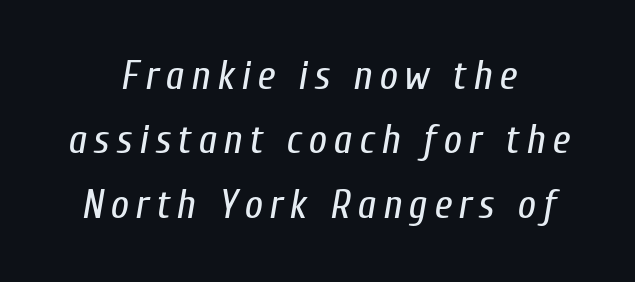
The paragraph shown floats in the horizontal middle. The passage shown is not bold in any degree. These lines are rendered in a variable-pitch font. The rendering applies a slant to the glyphs.
